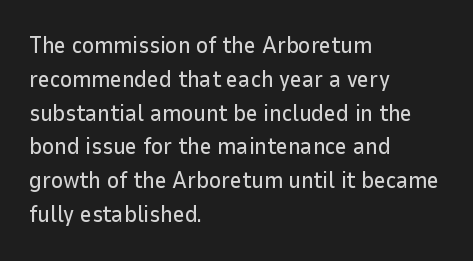
{"italic": "no", "underline": "no", "align": "left", "line_spacing": "normal", "line_spacing_ratio": 1.47, "letter_spacing": "normal", "letter_spacing_em": 0.0, "glyph_px": 23}
